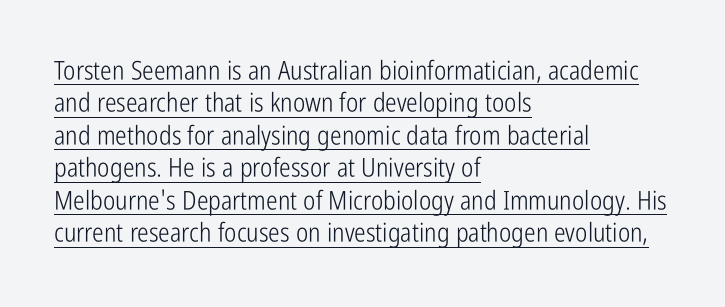
Q: Is the text bold? A: No.
Q: Is the text italic (slanted)? A: No, it is upright.
Q: Is the text underlined? A: Yes.
Q: How is the paragraph aligned? A: Left-aligned.
Q: Is the spacing between letters normal or unusually wide? A: Normal.
Q: Is the spacing between lines tight, normal or loose? A: Normal.
